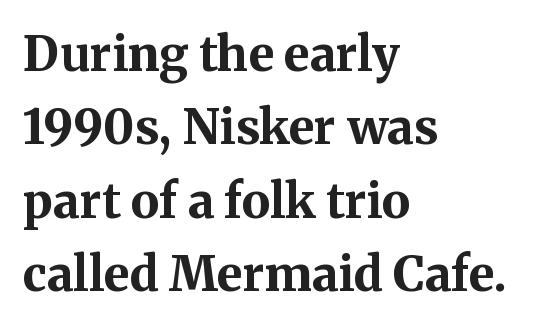
Designer's note — italics off, roman on. The letters sit at their default tracking, neither squeezed nor spread. No word sits above an underline. The space between consecutive lines is moderate. Looks like regular typesetting: each glyph gets only the width it needs. Left-aligned paragraph, ragged on the right.
